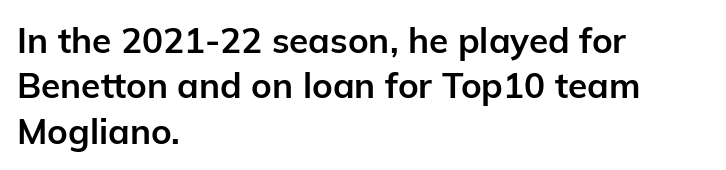
Bare-footed words on every line. The designer left line spacing at the default. Each word holds together tightly as a unit, with standard inter-letter gaps. Is there any slant? The stems are plumb. Here the designer chose a conventional face with non-uniform glyph widths.
